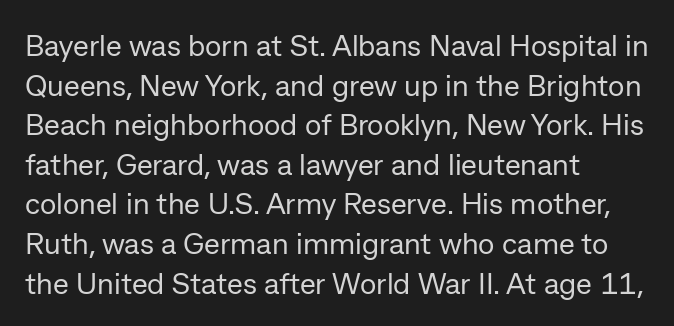
{"serif": "no", "italic": "no", "bold": "no", "weight": "regular", "width": "normal", "stroke_contrast": "low", "x_height": "medium", "monospaced": "no", "underline": "no", "align": "left", "line_spacing": "normal", "line_spacing_ratio": 1.32, "letter_spacing": "normal", "letter_spacing_em": 0.0, "glyph_px": 30}
